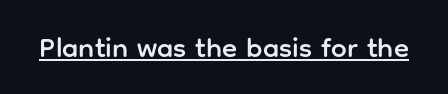
{"serif": "no", "italic": "no", "width": "normal", "stroke_contrast": "low", "x_height": "medium", "monospaced": "no", "underline": "yes", "letter_spacing": "normal", "letter_spacing_em": 0.0, "glyph_px": 28}
